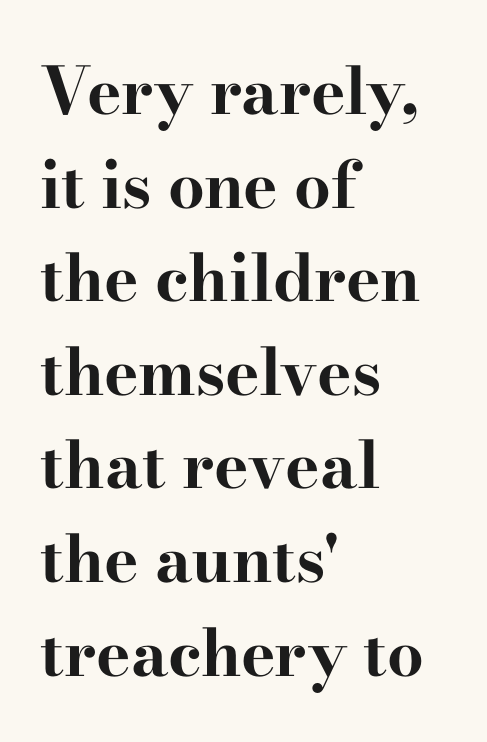
{"serif": "yes", "italic": "no", "bold": "yes", "weight": "bold", "width": "wide", "stroke_contrast": "high", "x_height": "small", "monospaced": "no", "underline": "no", "align": "left", "line_spacing": "normal", "line_spacing_ratio": 1.44, "letter_spacing": "normal", "letter_spacing_em": 0.0, "glyph_px": 65}
